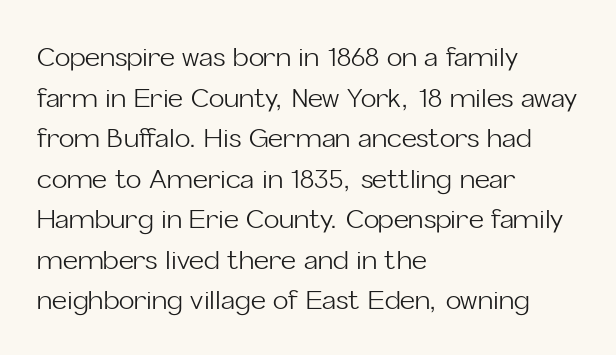
{"italic": "no", "bold": "no", "underline": "no", "align": "left", "line_spacing": "normal", "line_spacing_ratio": 1.56, "letter_spacing": "normal", "letter_spacing_em": 0.0, "glyph_px": 26}
